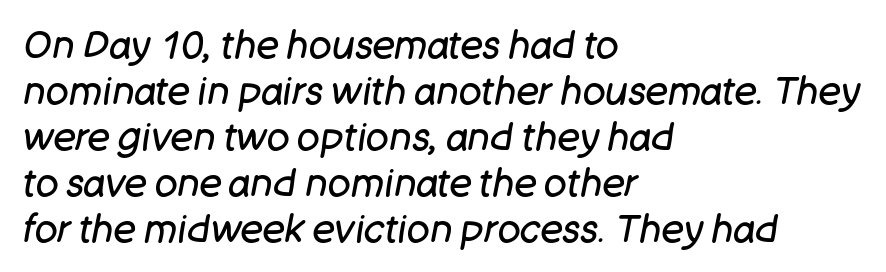
{"italic": "yes", "lean": "right", "slant_degrees": 11, "bold": "no", "weight": "regular", "width": "normal", "stroke_contrast": "low", "x_height": "large", "monospaced": "no", "underline": "no", "align": "left", "line_spacing_ratio": 1.21, "letter_spacing": "normal", "letter_spacing_em": 0.0, "glyph_px": 38}
